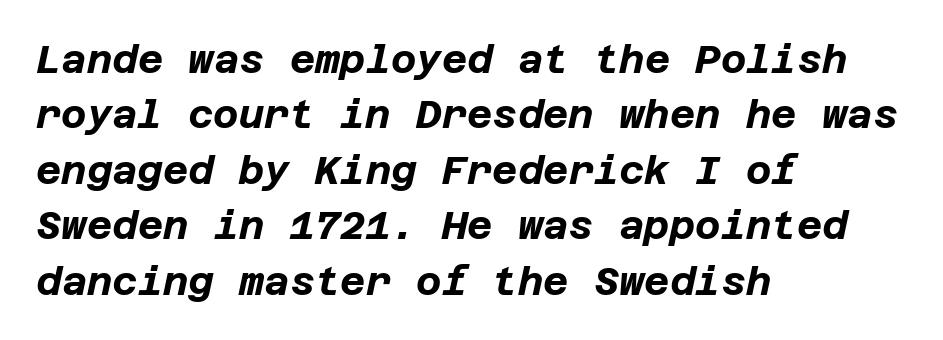
{"italic": "yes", "lean": "right", "slant_degrees": 12, "bold": "yes", "weight": "bold", "width": "normal", "stroke_contrast": "low", "x_height": "large", "underline": "no", "align": "left", "line_spacing": "normal", "line_spacing_ratio": 1.42, "letter_spacing": "normal", "letter_spacing_em": 0.0, "glyph_px": 39}
